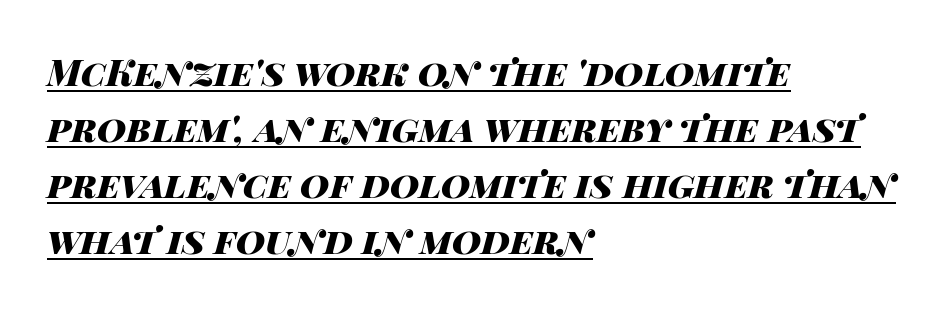
{"italic": "yes", "lean": "right", "slant_degrees": 14, "bold": "yes", "weight": "heavy", "width": "wide", "stroke_contrast": "high", "x_height": "large", "monospaced": "no", "underline": "yes", "align": "left", "line_spacing": "normal", "line_spacing_ratio": 1.56, "letter_spacing": "normal", "letter_spacing_em": 0.0, "glyph_px": 36}
